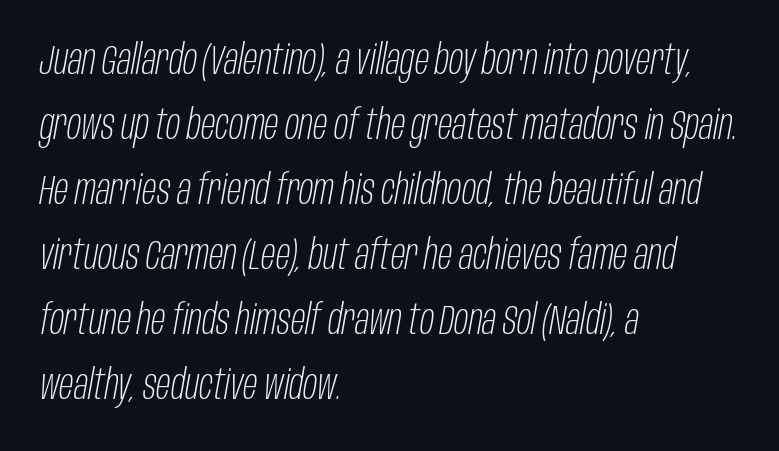
{"italic": "yes", "lean": "right", "slant_degrees": 10, "bold": "no", "weight": "light", "width": "condensed", "stroke_contrast": "low", "x_height": "large", "monospaced": "no", "underline": "no", "align": "left", "line_spacing": "normal", "line_spacing_ratio": 1.55, "letter_spacing": "normal", "letter_spacing_em": 0.0, "glyph_px": 42}
